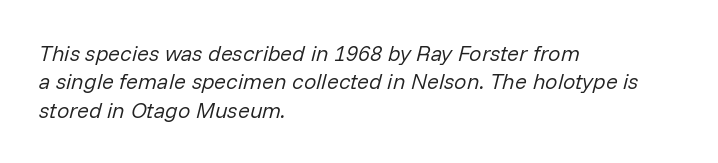
Q: Is the text bold? A: No.
Q: Is the text italic (slanted)? A: Yes, it leans right by about 14 degrees.
Q: Is the text underlined? A: No.
Q: How is the paragraph aligned? A: Left-aligned.
Q: Is the spacing between letters normal or unusually wide? A: Normal.
Q: Is the spacing between lines tight, normal or loose? A: Normal.
